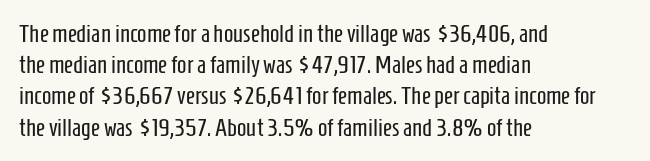
{"italic": "no", "bold": "no", "underline": "no", "align": "left", "line_spacing": "normal", "line_spacing_ratio": 1.25, "letter_spacing": "normal", "letter_spacing_em": 0.0, "glyph_px": 25}
